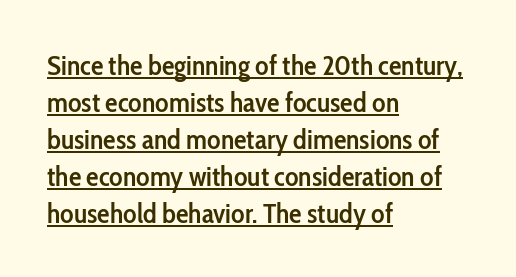
The image shows 28 px semibold, condensed sans-serif type, upright; set left-aligned, normal line spacing (1.32x), normal letter spacing, underlined; low stroke contrast and a medium x-height.
